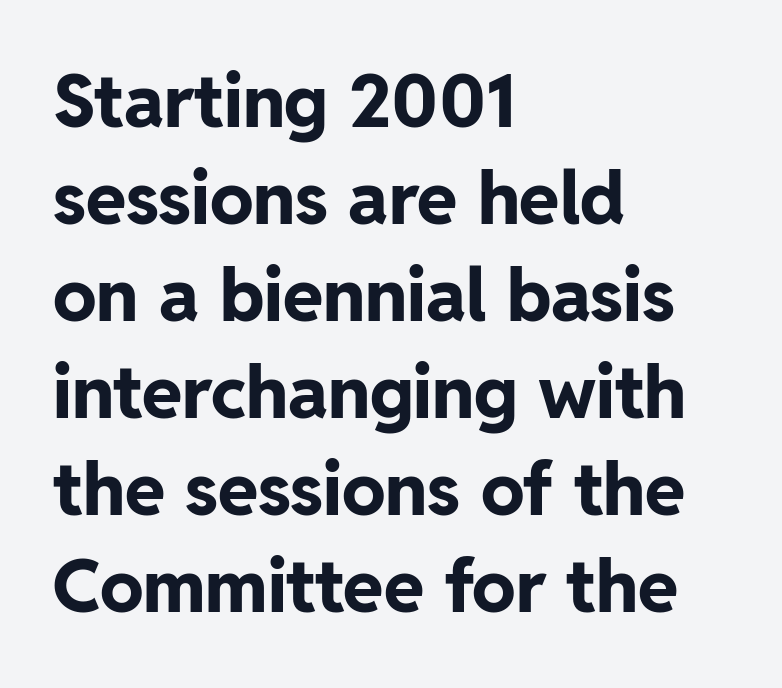
Q: Is the text bold? A: Yes.
Q: Is the text italic (slanted)? A: No, it is upright.
Q: Is the typeface a serif or a sans-serif typeface? A: Sans-serif.
Q: Is the text underlined? A: No.
Q: How is the paragraph aligned? A: Left-aligned.
Q: Is the spacing between letters normal or unusually wide? A: Normal.
Q: Is the spacing between lines tight, normal or loose? A: Normal.
Q: Width (condensed, normal, or wide)? A: Normal.
Q: Stroke contrast? A: Low.
Q: x-height? A: Medium.
Q: Monospaced? A: No.
